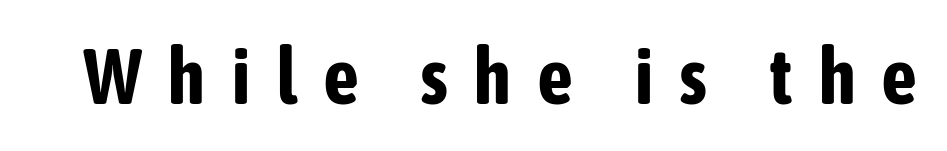
What kind of face is this? One without serifs — a sans. Check the space under the baseline: it is left empty. In terms of letterspacing, this is a distinctly airy, spread setting. The letters advance in unequal steps, a hallmark of proportional type. The typography opts for an upright posture over an oblique one. Stroke thickness is high; the sample reads as a true bold.
